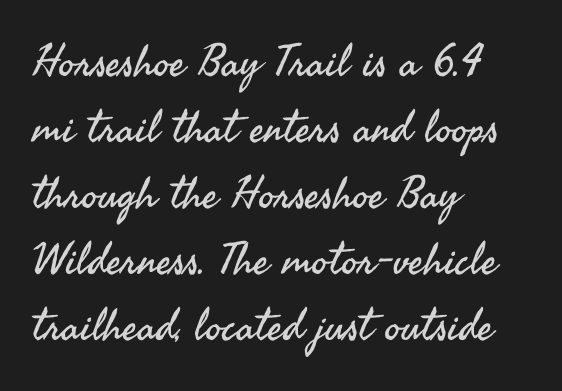
Honestly, the letter spacing is just normal — you wouldn't notice it. The passage shown is typeset with a sans-serif family. The ragged edge is on the right, which tells us the setting is flush left. Beneath every word, the page is bare. This is not heavy type; no bold has been used.
